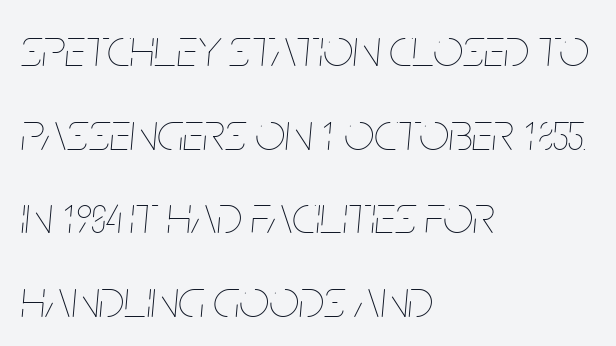
Here the glyphs are tracked normally, forming tight word shapes. Note the varied advance widths — an 'i' is clearly narrower than an 'm'. Descender tails drop into unmarked territory. Summary of vertical rhythm: regular, with standard interline spacing. Style check: oblique. Each line starts at the same left margin while the right side varies.
